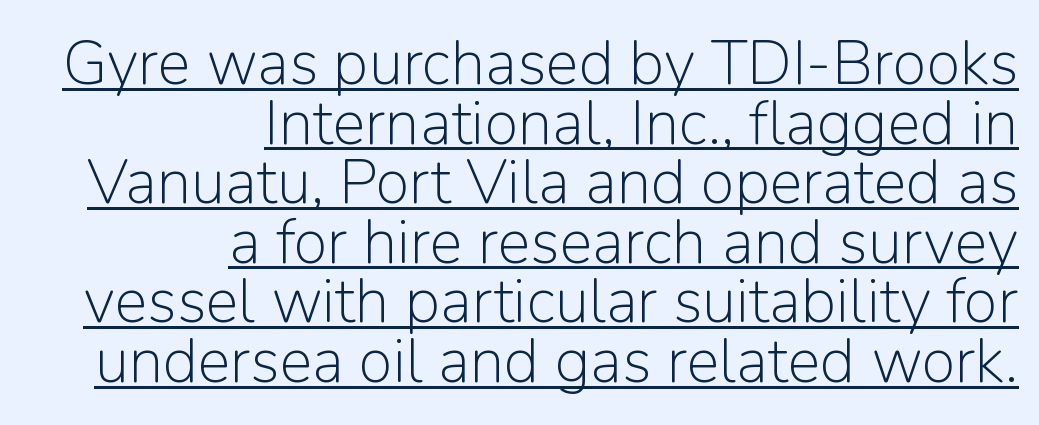
{"serif": "no", "italic": "no", "bold": "no", "weight": "light", "width": "normal", "stroke_contrast": "low", "x_height": "medium", "monospaced": "no", "underline": "yes", "align": "right", "line_spacing": "tight", "line_spacing_ratio": 0.96, "letter_spacing": "normal", "letter_spacing_em": 0.0, "glyph_px": 62}
